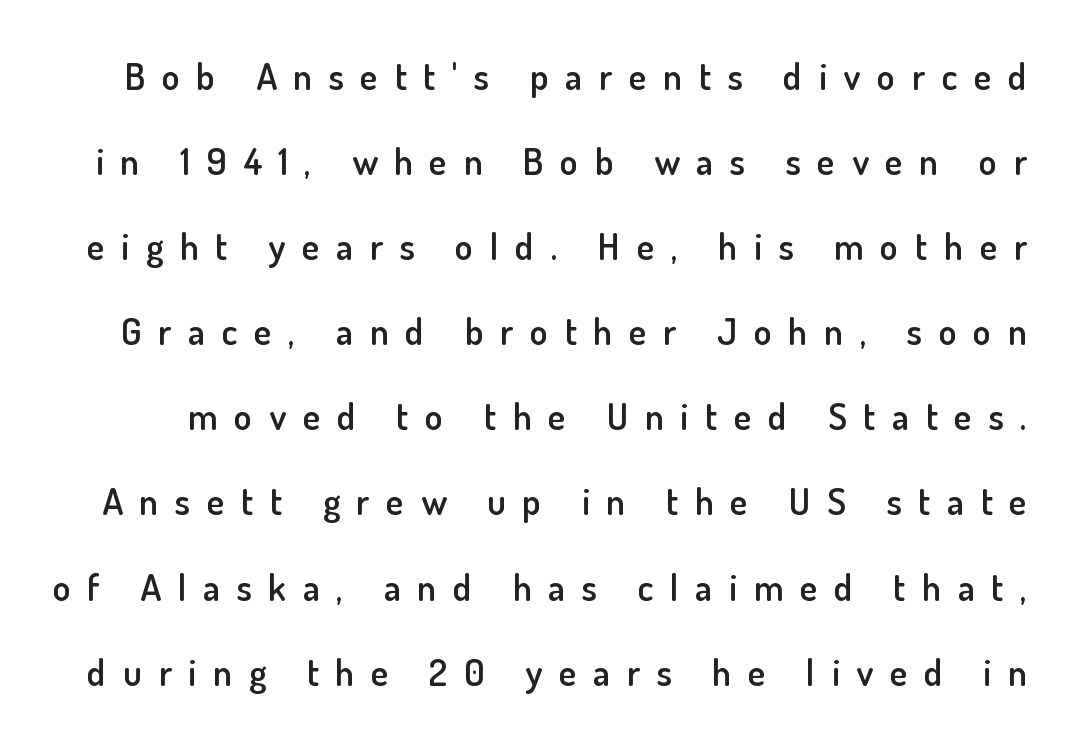
Q: Is the text bold? A: Semi-bold.
Q: Is the text italic (slanted)? A: No, it is upright.
Q: Is the typeface a serif or a sans-serif typeface? A: Sans-serif.
Q: Is the text underlined? A: No.
Q: Is the spacing between letters normal or unusually wide? A: Unusually wide.
Q: Is the spacing between lines tight, normal or loose? A: Loose.
Q: Width (condensed, normal, or wide)? A: Normal.
Q: Stroke contrast? A: Low.
Q: x-height? A: Small.
Q: Monospaced? A: No.
